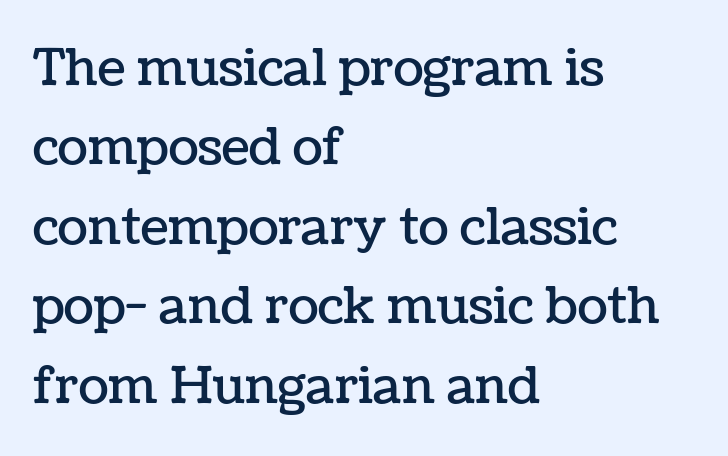
The gaps between neighbouring characters are ordinary and unremarkable. Descenders are the only things crossing below the line. You could not count columns in this text — the font is proportionally spaced. Does the leading feel generous? No, just average. This sample is left-justified, so line endings fall wherever the words run out. When letters stand straight like this, we call the style roman or upright.
